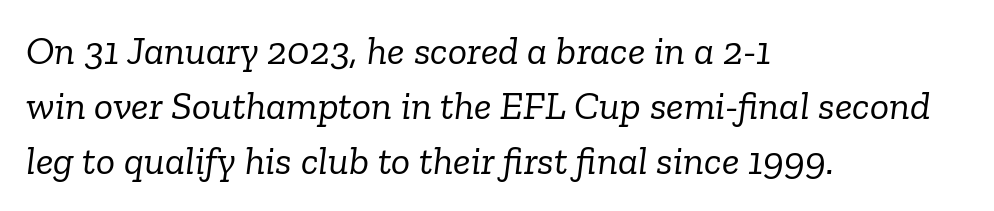
Q: Is the text bold? A: No.
Q: Is the text italic (slanted)? A: Yes, it leans right by about 6 degrees.
Q: Is the typeface a serif or a sans-serif typeface? A: Serif.
Q: Is the text underlined? A: No.
Q: How is the paragraph aligned? A: Left-aligned.
Q: Is the spacing between letters normal or unusually wide? A: Normal.
Q: Is the spacing between lines tight, normal or loose? A: Normal.
Q: Width (condensed, normal, or wide)? A: Normal.
Q: Stroke contrast? A: Low.
Q: x-height? A: Medium.
Q: Monospaced? A: No.
